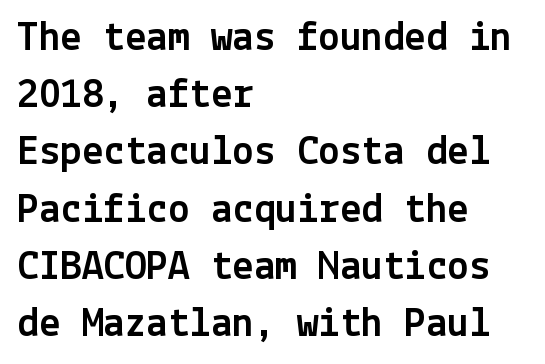
The image shows 43 px sans-serif type, upright; set left-aligned, normal line spacing (1.33x), normal letter spacing, not underlined; a medium x-height.
